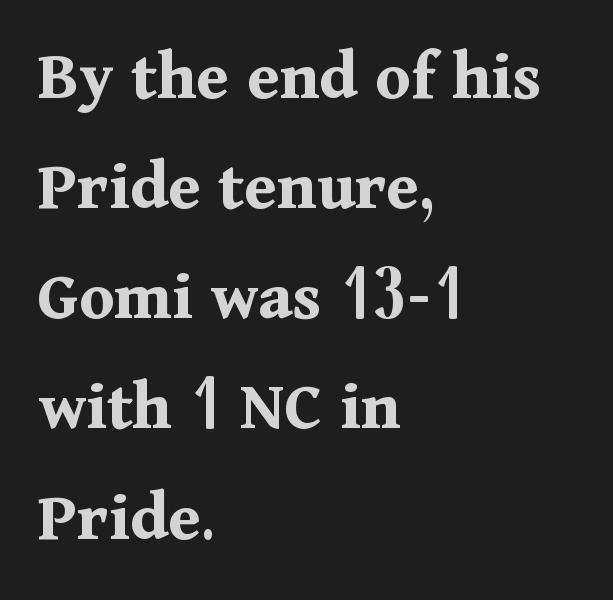
The letterforms sit shoulder to shoulder at normal distance. Letters rest on an invisible, unmarked baseline. This sample has the flowing, uneven cadence of proportional lettering. Designer's note — italics off, roman on. Line starts are locked; line ends wander.
